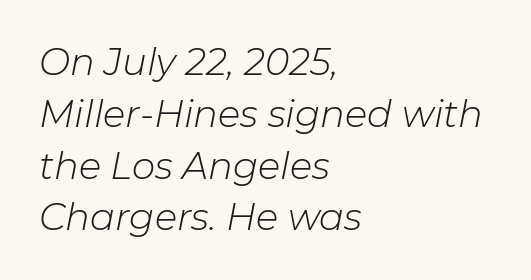
The image shows 37 px light type, italic (leaning right); set left-aligned, normal line spacing (1.4x), normal letter spacing, not underlined; low stroke contrast and a medium x-height.
